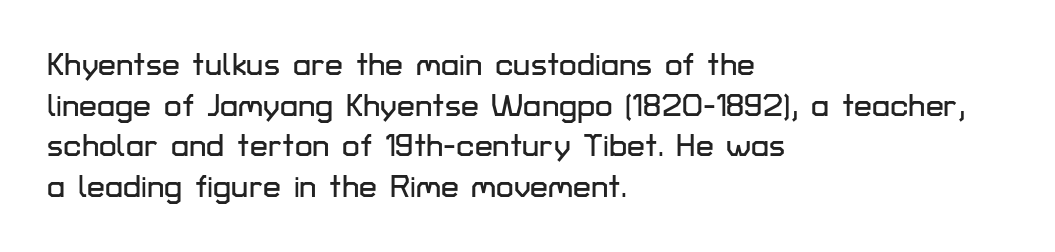
Type without underlining. Does extra space separate the letters? No, they use regular spacing. How would I describe the line gaps? Plain and ordinary. The passage shown is typeset with a sans-serif family. Do the characters align in a grid? No, the font is proportional. Is the block centered? No — it sits flush against the left margin.
